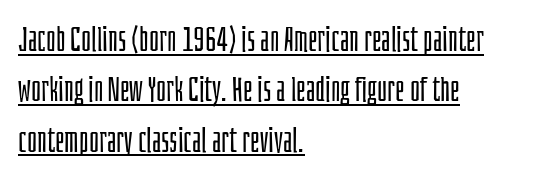
The image shows 34 px light, condensed sans-serif type, upright; set left-aligned, normal line spacing (1.48x), normal letter spacing, underlined; low stroke contrast and a large x-height.
